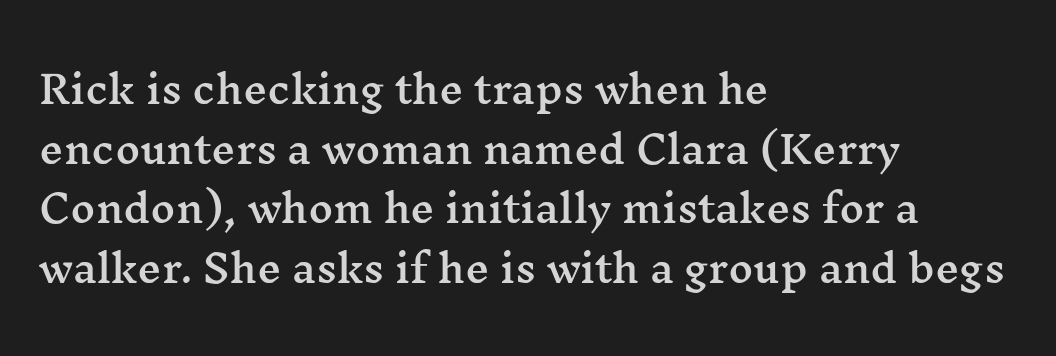
Teacher's note: observe the even left margin — that is flush-left alignment. The passage shown is not underscored anywhere. Unlike italic type, these characters show no tilt at all. You could not count columns in this text — the font is proportionally spaced.
